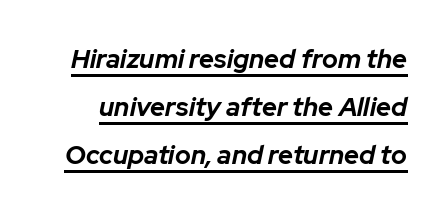
{"italic": "yes", "lean": "right", "slant_degrees": 12, "bold": "yes", "underline": "yes", "line_spacing_ratio": 1.85, "letter_spacing": "normal", "letter_spacing_em": 0.0, "glyph_px": 26}
